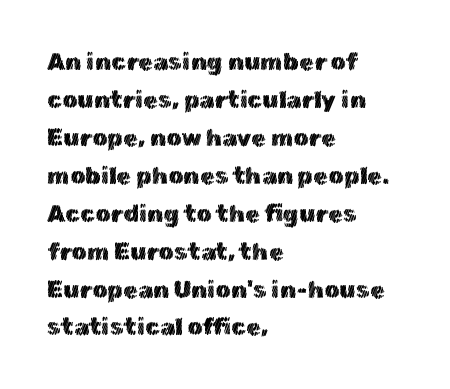
The specimen omits any rule beneath the text block's lines. Alignment: flush left. Italic? Not at all — the glyphs are vertical. The lines sit at an ordinary, default distance from one another. You could call the tracking neutral — neither tight nor loose.
